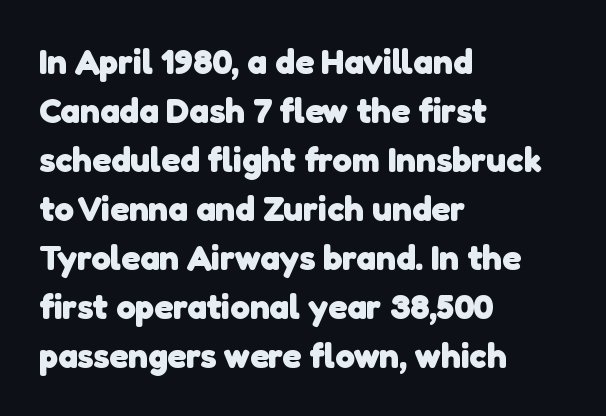
Q: Is the text bold? A: Yes.
Q: Is the typeface a serif or a sans-serif typeface? A: Sans-serif.
Q: Is the text underlined? A: No.
Q: How is the paragraph aligned? A: Left-aligned.
Q: Is the spacing between letters normal or unusually wide? A: Normal.
Q: Is the spacing between lines tight, normal or loose? A: Normal.
Q: Width (condensed, normal, or wide)? A: Normal.
Q: Stroke contrast? A: Low.
Q: x-height? A: Medium.
Q: Monospaced? A: No.
